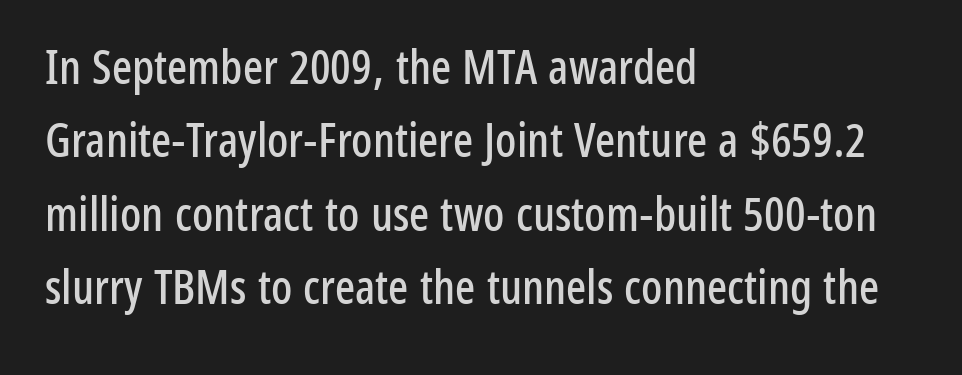
{"serif": "no", "italic": "no", "width": "condensed", "stroke_contrast": "low", "x_height": "medium", "monospaced": "no", "underline": "no", "align": "left", "line_spacing": "normal", "line_spacing_ratio": 1.56, "letter_spacing": "normal", "letter_spacing_em": 0.0, "glyph_px": 47}
